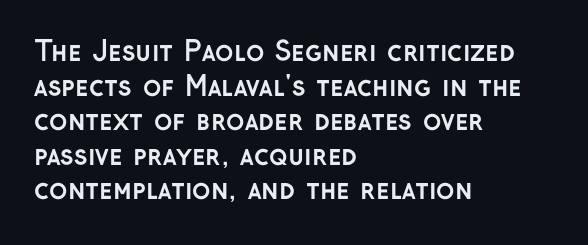
Q: Is the text bold? A: Yes.
Q: Is the text italic (slanted)? A: No, it is upright.
Q: Is the text underlined? A: No.
Q: How is the paragraph aligned? A: Left-aligned.
Q: Is the spacing between letters normal or unusually wide? A: Normal.
Q: Is the spacing between lines tight, normal or loose? A: Normal.
